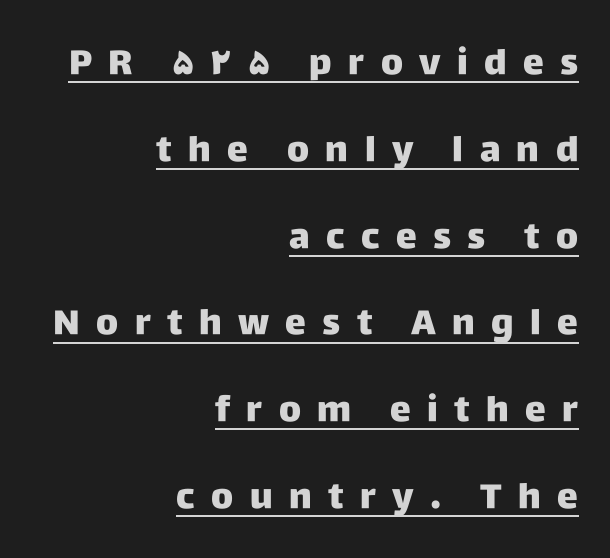
Decoration check: the copy is underlined. A great deal of white space separates one row of letters from the next. The setting favours the right margin, as signatures and pull-quotes sometimes do. Ascenders rise straight up at ninety degrees. Display-style spreading of the glyphs; the letterfit is very open.
